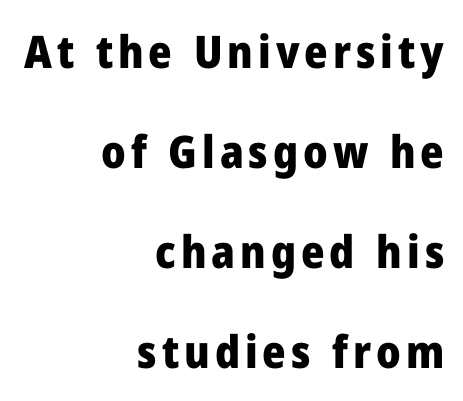
Is there any slant? The stems are plumb. Each line ends at the same right margin while the left side varies. Underline: absent. Varying glyph widths throughout — classic text-font behaviour. The letters are bold, with thick, heavy strokes.
